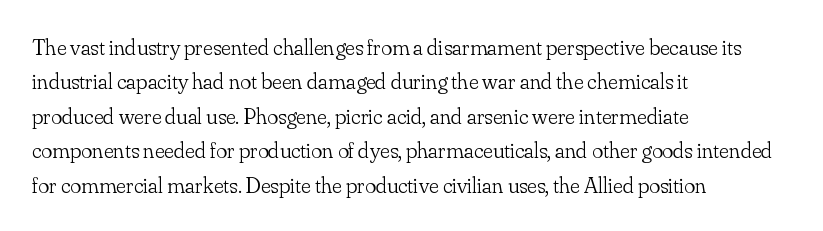
Observe the ordinary spacing: letters are neighbours, not strangers. Only glyphs here, with clear space below each row. Honestly, the row spacing looks completely unremarkable. No letter is thick-stroked: the sample isn't bold.
